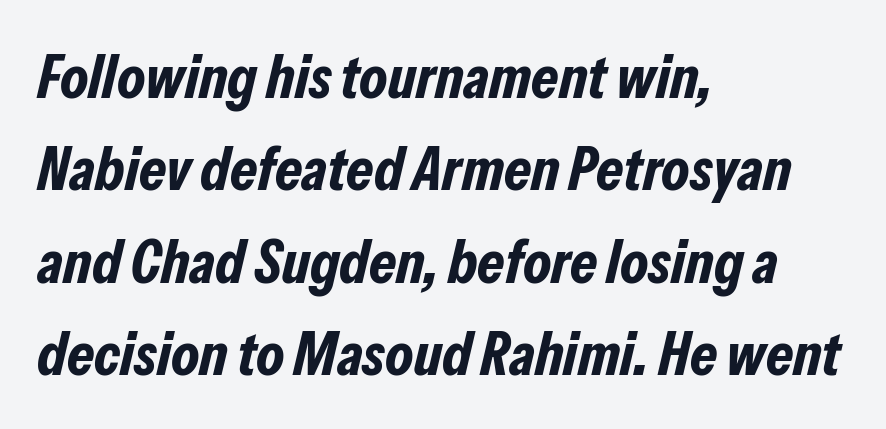
Q: Is the text bold? A: Yes.
Q: Is the text italic (slanted)? A: Yes, it leans right by about 13 degrees.
Q: Is the text underlined? A: No.
Q: How is the paragraph aligned? A: Left-aligned.
Q: Is the spacing between letters normal or unusually wide? A: Normal.
Q: Is the spacing between lines tight, normal or loose? A: Normal.
Q: Width (condensed, normal, or wide)? A: Condensed.
Q: Stroke contrast? A: Low.
Q: x-height? A: Medium.
Q: Monospaced? A: No.
